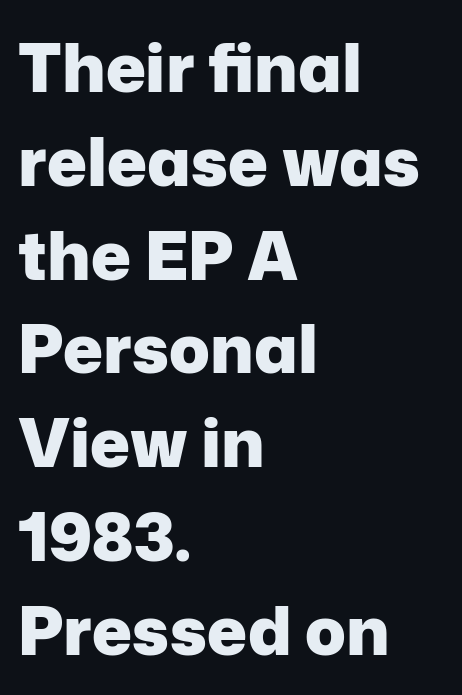
Q: Is the text bold? A: Yes.
Q: Is the text italic (slanted)? A: No, it is upright.
Q: Is the typeface a serif or a sans-serif typeface? A: Sans-serif.
Q: Is the text underlined? A: No.
Q: How is the paragraph aligned? A: Left-aligned.
Q: Is the spacing between letters normal or unusually wide? A: Normal.
Q: Is the spacing between lines tight, normal or loose? A: Normal.
Q: Width (condensed, normal, or wide)? A: Normal.
Q: Stroke contrast? A: Low.
Q: x-height? A: Medium.
Q: Monospaced? A: No.
